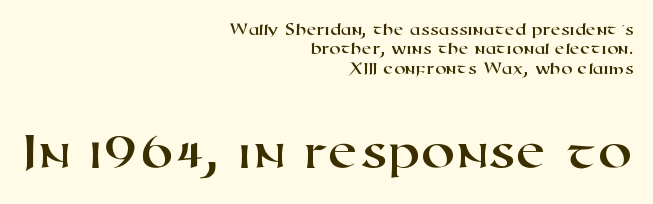
The image shows 55 px wide sans-serif type; set right-aligned, tight line spacing (1.07x), normal letter spacing, not underlined; the second (bottom) block is 3.06x larger; high stroke contrast and a medium x-height.
